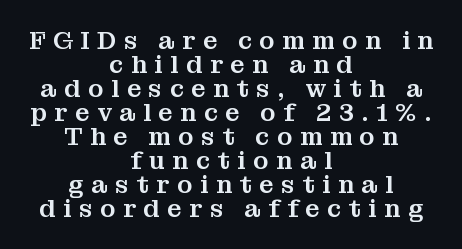
Leading is clearly below the norm, producing a dense column. The rendering inserts visible extra space after every character. Is there any slant? The stems are plumb. If you folded the block vertically in half, each line would mirror itself in length. The specimen omits any rule beneath the text block's lines.
